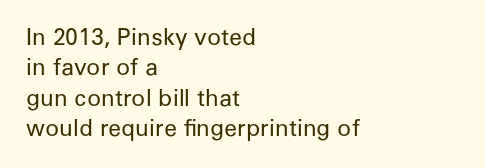
The image shows 23 px text type, upright; set left-aligned, normal line spacing (1.32x), normal letter spacing, not underlined.
